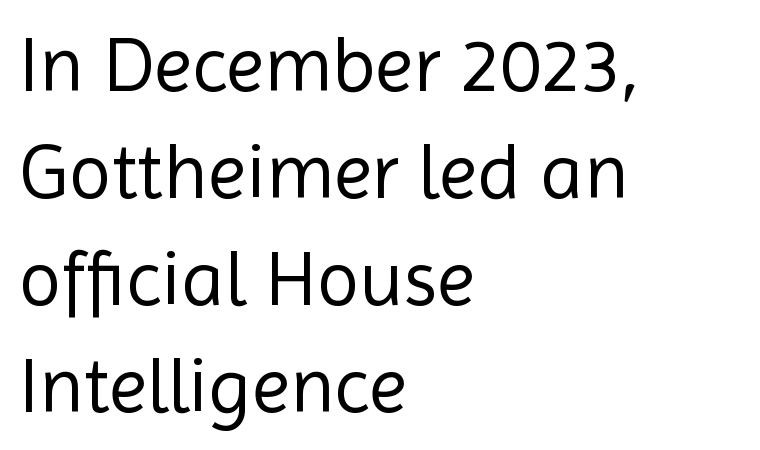
{"serif": "no", "italic": "no", "bold": "no", "weight": "regular", "width": "normal", "x_height": "medium", "monospaced": "no", "underline": "no", "align": "left", "line_spacing": "normal", "line_spacing_ratio": 1.37, "letter_spacing": "normal", "letter_spacing_em": 0.0, "glyph_px": 78}
